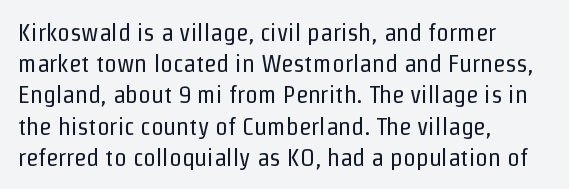
Spacing between characters is what you'd get straight out of the box. Ordinary non-slanted type is in use. The compositor pushed each line to the left boundary. Rows of type keep a routine distance in the vertical direction.
